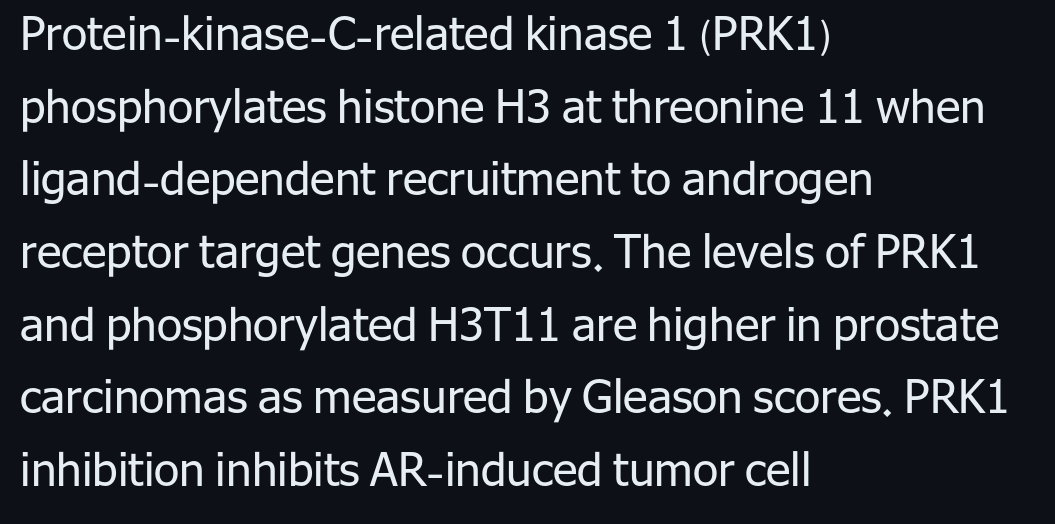
Q: Is the text bold? A: No.
Q: Is the text italic (slanted)? A: No, it is upright.
Q: Is the typeface a serif or a sans-serif typeface? A: Sans-serif.
Q: Is the text underlined? A: No.
Q: How is the paragraph aligned? A: Left-aligned.
Q: Is the spacing between letters normal or unusually wide? A: Normal.
Q: Is the spacing between lines tight, normal or loose? A: Normal.
Q: Width (condensed, normal, or wide)? A: Normal.
Q: Stroke contrast? A: Low.
Q: x-height? A: Medium.
Q: Monospaced? A: No.
